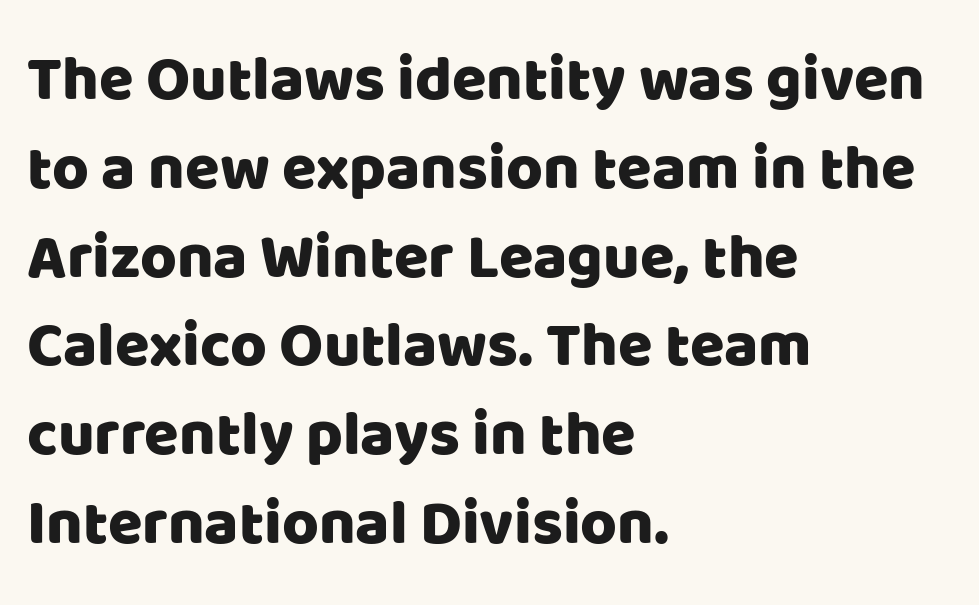
Q: Is the text italic (slanted)? A: No, it is upright.
Q: Is the typeface a serif or a sans-serif typeface? A: Sans-serif.
Q: Is the text underlined? A: No.
Q: How is the paragraph aligned? A: Left-aligned.
Q: Is the spacing between letters normal or unusually wide? A: Normal.
Q: Is the spacing between lines tight, normal or loose? A: Normal.
Q: Width (condensed, normal, or wide)? A: Normal.
Q: Stroke contrast? A: Low.
Q: x-height? A: Large.
Q: Monospaced? A: No.
